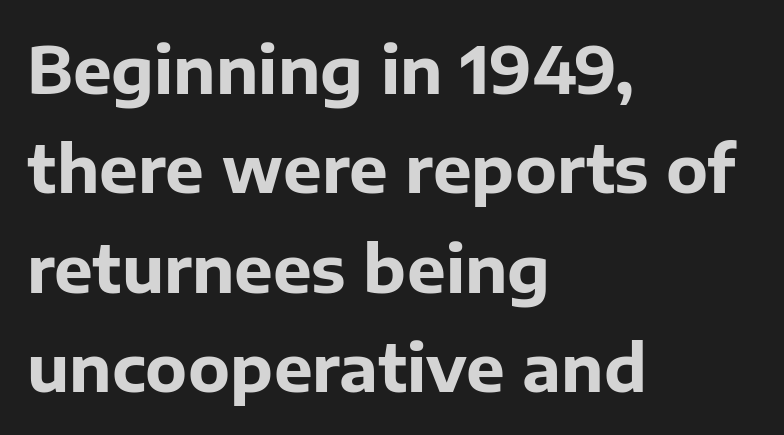
{"serif": "no", "italic": "no", "bold": "yes", "weight": "bold", "width": "normal", "stroke_contrast": "low", "x_height": "medium", "monospaced": "no", "underline": "no", "align": "left", "line_spacing": "normal", "line_spacing_ratio": 1.53, "letter_spacing": "normal", "letter_spacing_em": 0.0, "glyph_px": 65}
